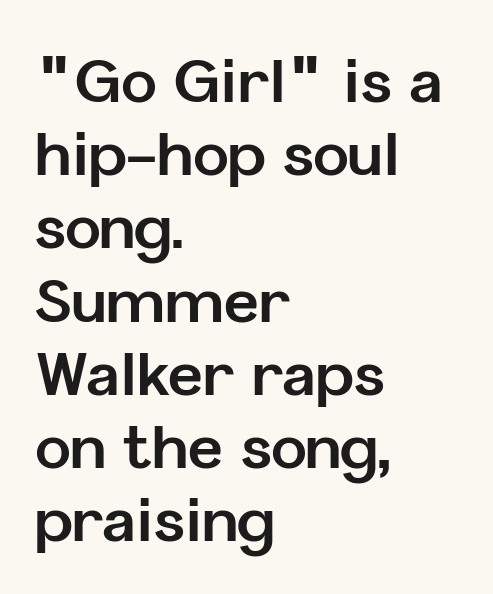
{"serif": "no", "italic": "no", "bold": "yes", "weight": "bold", "width": "normal", "stroke_contrast": "low", "x_height": "medium", "monospaced": "no", "underline": "no", "align": "left", "line_spacing_ratio": 1.22, "letter_spacing": "normal", "letter_spacing_em": 0.0, "glyph_px": 60}
